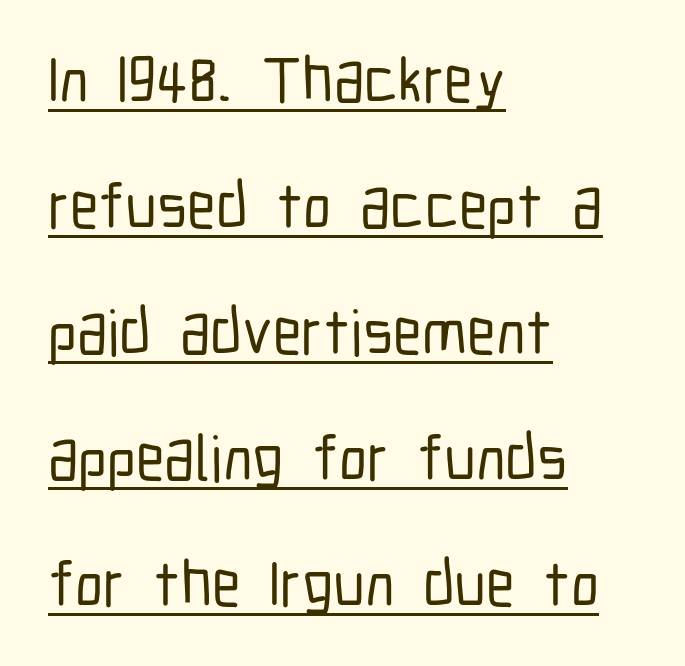
Q: Is the text italic (slanted)? A: No, it is upright.
Q: Is the typeface a serif or a sans-serif typeface? A: Sans-serif.
Q: Is the text underlined? A: Yes.
Q: How is the paragraph aligned? A: Left-aligned.
Q: Is the spacing between letters normal or unusually wide? A: Normal.
Q: Is the spacing between lines tight, normal or loose? A: Loose.
Q: Width (condensed, normal, or wide)? A: Condensed.
Q: Stroke contrast? A: Low.
Q: x-height? A: Medium.
Q: Monospaced? A: No.
